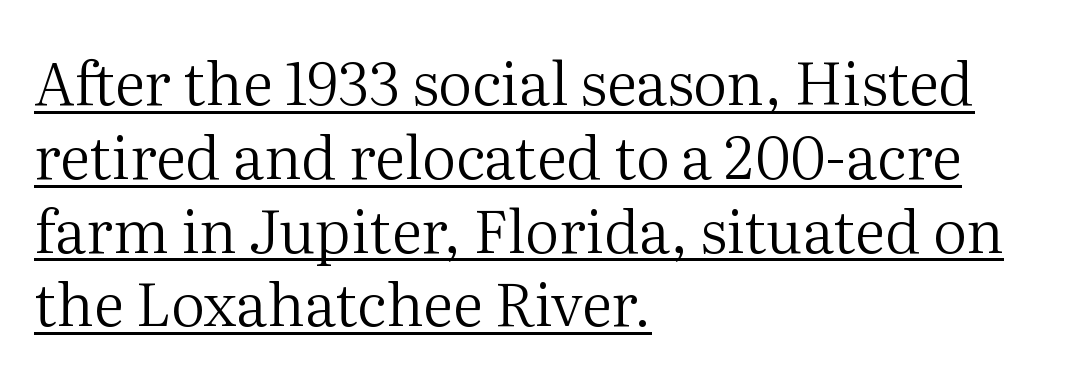
{"serif": "yes", "italic": "no", "bold": "no", "weight": "regular", "width": "normal", "stroke_contrast": "medium", "x_height": "medium", "monospaced": "no", "underline": "yes", "align": "left", "line_spacing_ratio": 1.23, "letter_spacing": "normal", "letter_spacing_em": 0.0, "glyph_px": 60}
